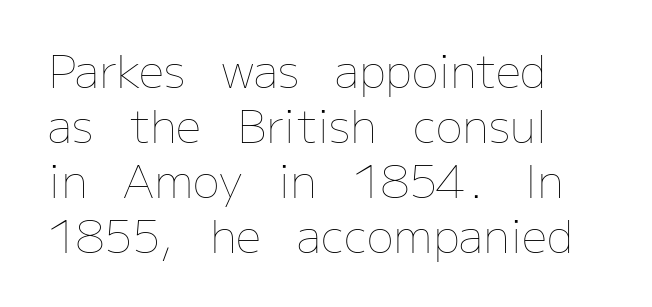
{"italic": "no", "bold": "no", "weight": "thin", "width": "normal", "stroke_contrast": "low", "x_height": "medium", "monospaced": "no", "underline": "no", "align": "left", "line_spacing_ratio": 1.22, "letter_spacing": "normal", "letter_spacing_em": 0.0, "glyph_px": 45}
